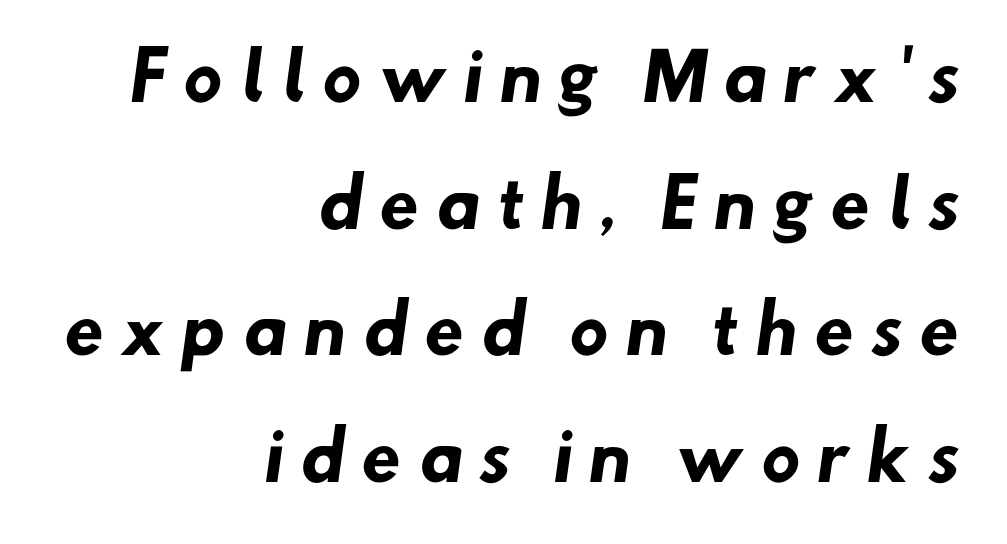
Q: Is the text bold? A: Yes.
Q: Is the typeface a serif or a sans-serif typeface? A: Sans-serif.
Q: Is the text underlined? A: No.
Q: How is the paragraph aligned? A: Right-aligned.
Q: Is the spacing between letters normal or unusually wide? A: Unusually wide.
Q: Is the spacing between lines tight, normal or loose? A: Loose.
Q: Width (condensed, normal, or wide)? A: Normal.
Q: Stroke contrast? A: Low.
Q: x-height? A: Small.
Q: Monospaced? A: No.
